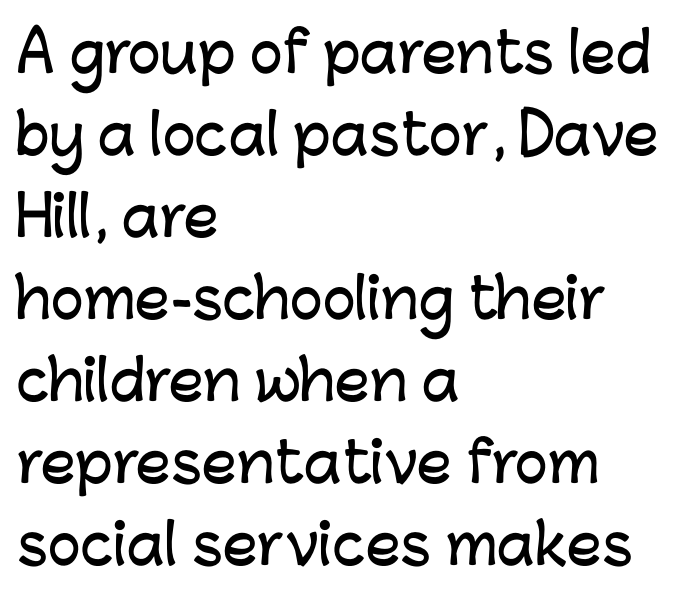
Q: Is the text italic (slanted)? A: No, it is upright.
Q: Is the typeface a serif or a sans-serif typeface? A: Sans-serif.
Q: Is the text underlined? A: No.
Q: How is the paragraph aligned? A: Left-aligned.
Q: Is the spacing between letters normal or unusually wide? A: Normal.
Q: Is the spacing between lines tight, normal or loose? A: Normal.
Q: Width (condensed, normal, or wide)? A: Normal.
Q: Stroke contrast? A: Low.
Q: x-height? A: Medium.
Q: Monospaced? A: No.
